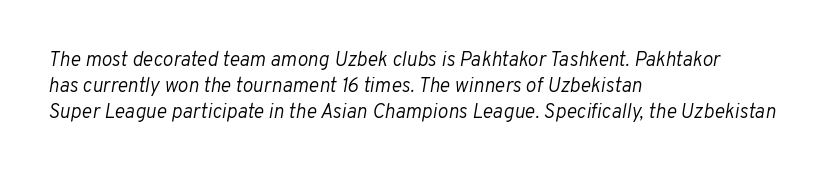
Q: Is the text bold? A: No.
Q: Is the text italic (slanted)? A: Yes, it leans right by about 10 degrees.
Q: Is the text underlined? A: No.
Q: How is the paragraph aligned? A: Left-aligned.
Q: Is the spacing between letters normal or unusually wide? A: Normal.
Q: Is the spacing between lines tight, normal or loose? A: Normal.
